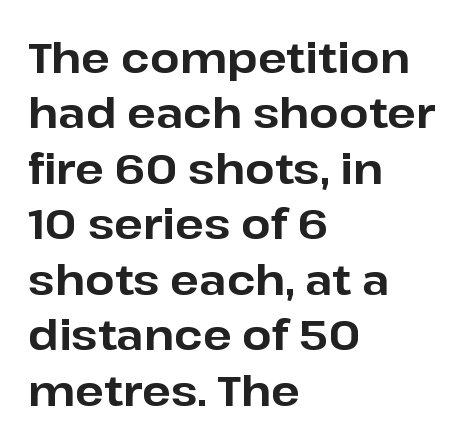
The image shows 42 px bold sans-serif type, upright; set left-aligned, normal line spacing (1.32x), normal letter spacing, not underlined; low stroke contrast and a medium x-height.
